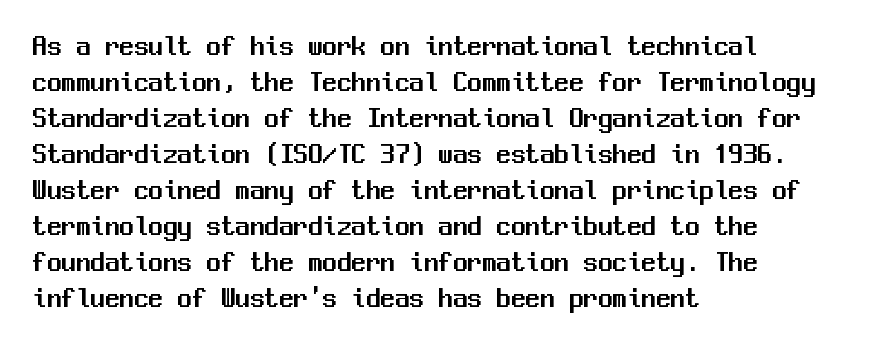
{"serif": "no", "italic": "no", "width": "normal", "stroke_contrast": "medium", "x_height": "medium", "monospaced": "yes", "underline": "no", "align": "left", "line_spacing_ratio": 1.24, "letter_spacing": "normal", "letter_spacing_em": 0.0, "glyph_px": 29}
